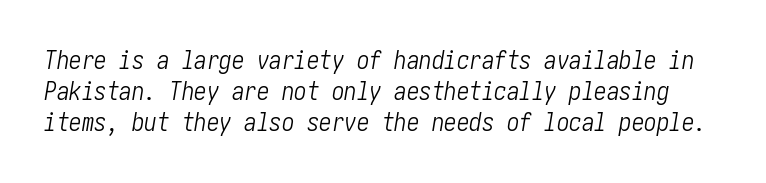
The image shows 25 px text type, italic (leaning right); set normal line spacing (1.25x), normal letter spacing, not underlined.
